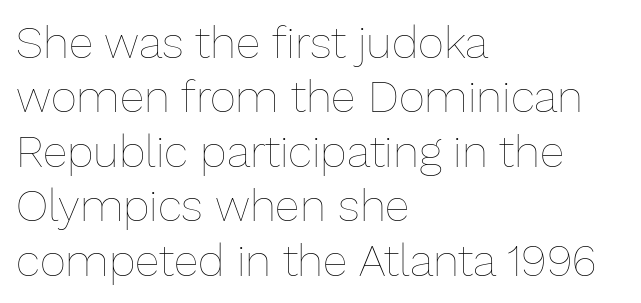
The image shows 45 px thin type, upright; set left-aligned, line spacing 1.21x, normal letter spacing, not underlined; low stroke contrast and a medium x-height.
